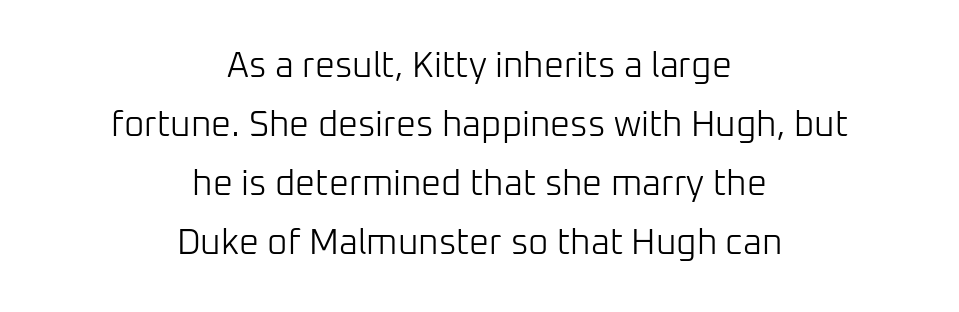
The image shows 35 px light sans-serif type, upright; set centered, normal line spacing (1.69x), normal letter spacing, not underlined; low stroke contrast and a medium x-height.
